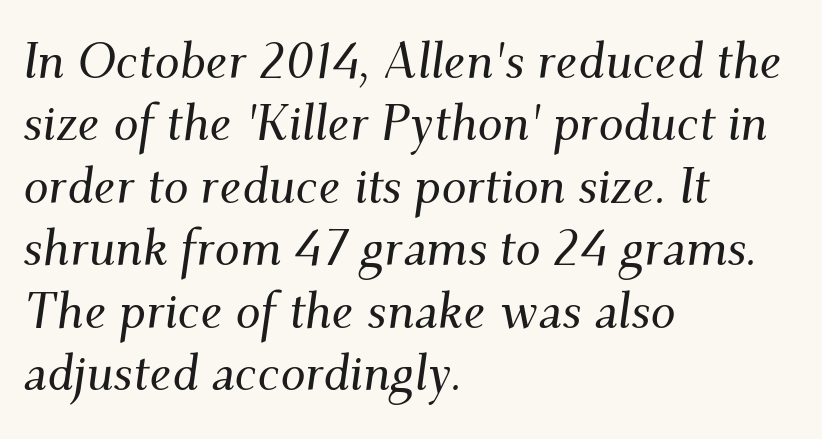
Type without underlining. The letters sit at their default tracking, neither squeezed nor spread. A serif font was chosen for this passage. Each letter keeps its own natural width here, so spacing adapts to shape.
